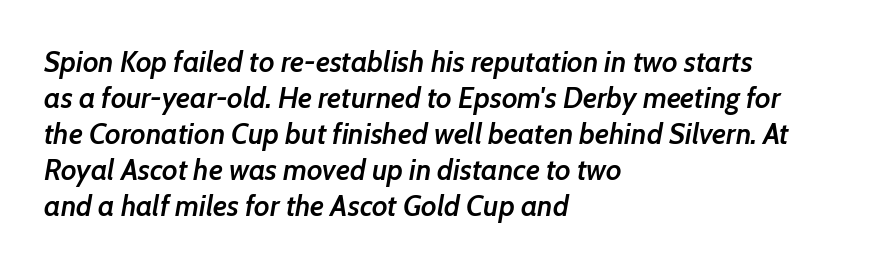
Q: Is the text bold? A: Semi-bold.
Q: Is the text italic (slanted)? A: Yes, it leans right by about 7 degrees.
Q: Is the text underlined? A: No.
Q: How is the paragraph aligned? A: Left-aligned.
Q: Is the spacing between letters normal or unusually wide? A: Normal.
Q: Width (condensed, normal, or wide)? A: Normal.
Q: Stroke contrast? A: Low.
Q: x-height? A: Medium.
Q: Monospaced? A: No.
